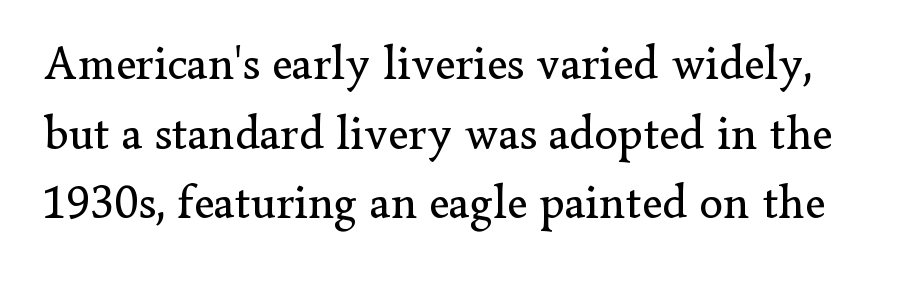
The image shows 48 px regular-weight serif type, upright; set normal line spacing (1.45x), normal letter spacing, not underlined; low stroke contrast and a small x-height.
